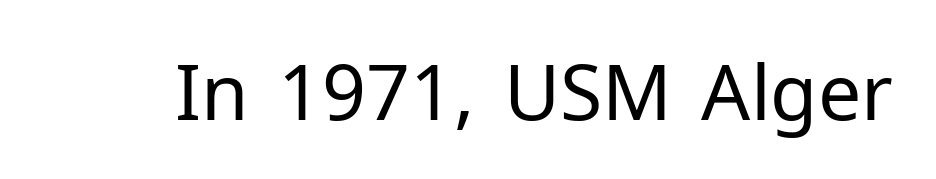
Q: Is the text bold? A: No.
Q: Is the text italic (slanted)? A: No, it is upright.
Q: Is the typeface a serif or a sans-serif typeface? A: Sans-serif.
Q: Is the text underlined? A: No.
Q: Is the spacing between letters normal or unusually wide? A: Normal.
Q: Width (condensed, normal, or wide)? A: Normal.
Q: Stroke contrast? A: Low.
Q: x-height? A: Medium.
Q: Monospaced? A: No.
